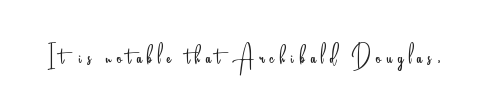
The image shows 31 px light, condensed sans-serif type; set not underlined; low stroke contrast and a small x-height.
